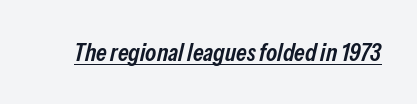
Q: Is the text bold? A: Semi-bold.
Q: Is the text italic (slanted)? A: Yes, it leans right by about 13 degrees.
Q: Is the text underlined? A: Yes.
Q: Is the spacing between letters normal or unusually wide? A: Normal.
